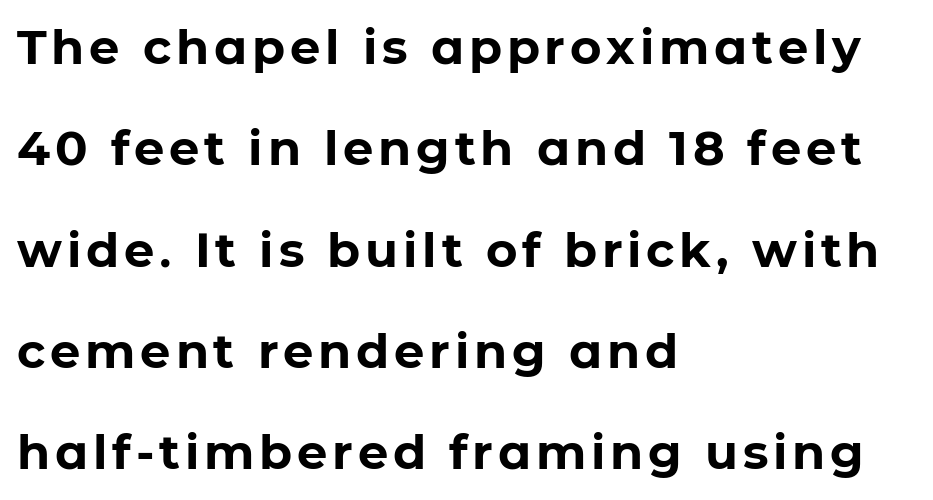
{"serif": "no", "italic": "no", "bold": "yes", "weight": "bold", "width": "normal", "stroke_contrast": "low", "x_height": "medium", "monospaced": "no", "underline": "no", "align": "left", "line_spacing": "loose", "line_spacing_ratio": 2.11, "glyph_px": 48}
